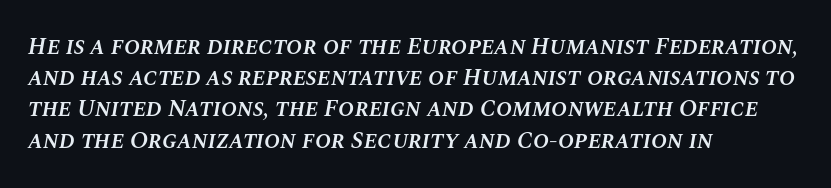
Q: Is the text bold? A: Semi-bold.
Q: Is the text italic (slanted)? A: Yes, it leans right by about 10 degrees.
Q: Is the text underlined? A: No.
Q: How is the paragraph aligned? A: Left-aligned.
Q: Is the spacing between letters normal or unusually wide? A: Normal.
Q: Is the spacing between lines tight, normal or loose? A: Normal.
